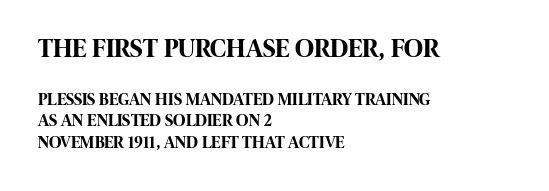
{"italic": "no", "bold": "yes", "underline": "no", "align": "left", "line_spacing": "normal", "line_spacing_ratio": 1.27, "letter_spacing": "normal", "letter_spacing_em": 0.0, "larger_block": "first", "size_ratio": 1.53, "glyph_px": 26}
